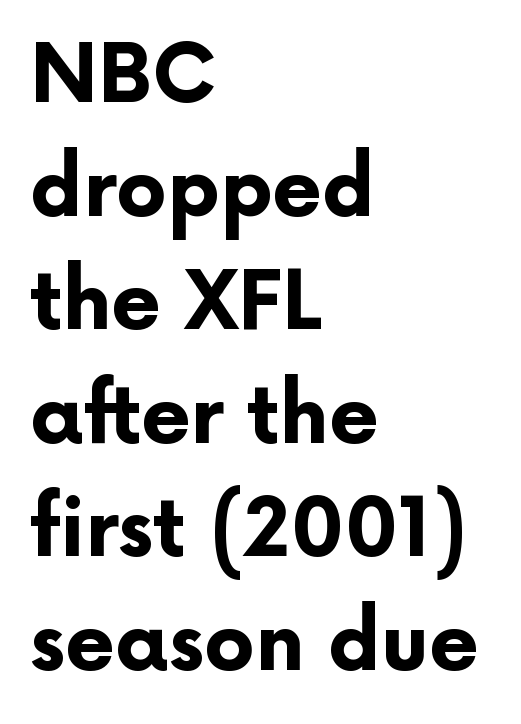
The image shows 80 px bold sans-serif type, upright; set left-aligned, normal line spacing (1.42x), normal letter spacing, not underlined; low stroke contrast and a medium x-height.
